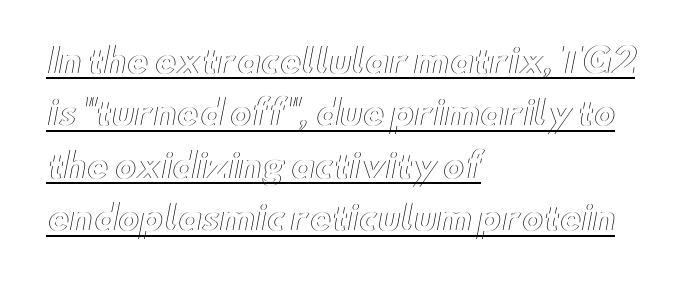
The image shows 33 px wide type; set left-aligned, normal line spacing (1.59x), normal letter spacing, underlined; a small x-height.
